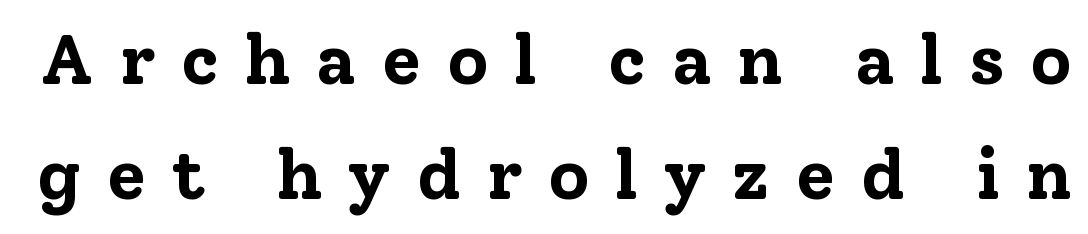
Loose tracking; the words dissolve into strings of separated letters. Think of a printed novel: that variable character pitch is what you see here. These words are printed bold, with thick strokes throughout. Plain, unruled lines of type. Ordinary non-slanted type is in use.
